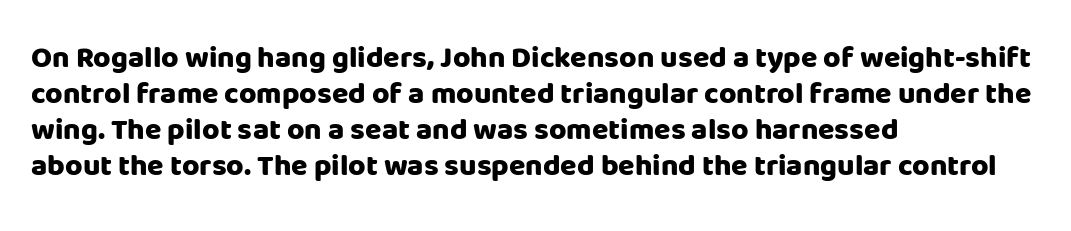
The zone under the glyphs is completely vacant. Tracking here is standard; glyphs follow each other at the usual distance. This sample has the flowing, uneven cadence of proportional lettering. Typographic density is high because the face is bold. If you drew a line through each stem, it would be perfectly vertical. In terms of letterform style, serifs are entirely absent.
